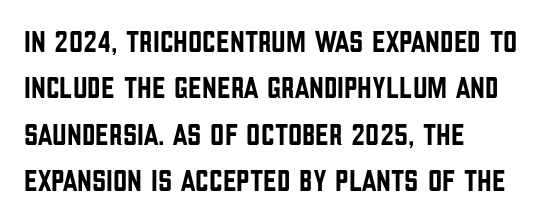
The image shows 31 px condensed sans-serif type, upright; set left-aligned, normal line spacing (1.5x), normal letter spacing, not underlined; low stroke contrast and a large x-height.
